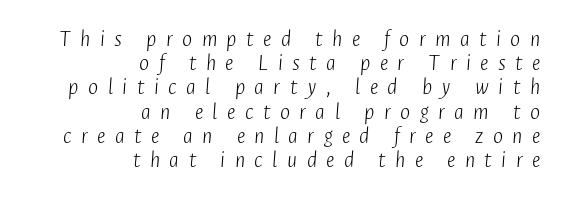
{"italic": "yes", "lean": "right", "slant_degrees": 4, "bold": "no", "underline": "no", "align": "right", "line_spacing": "tight", "line_spacing_ratio": 1.01, "letter_spacing": "wide", "letter_spacing_em": 0.39, "glyph_px": 24}
